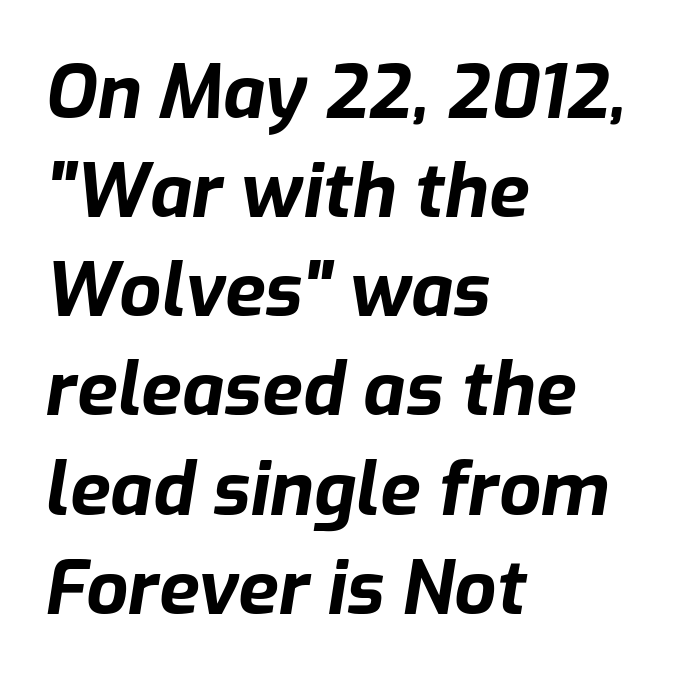
The image shows 74 px bold type, italic (leaning right); set left-aligned, normal line spacing (1.34x), normal letter spacing, not underlined; low stroke contrast and a medium x-height.
